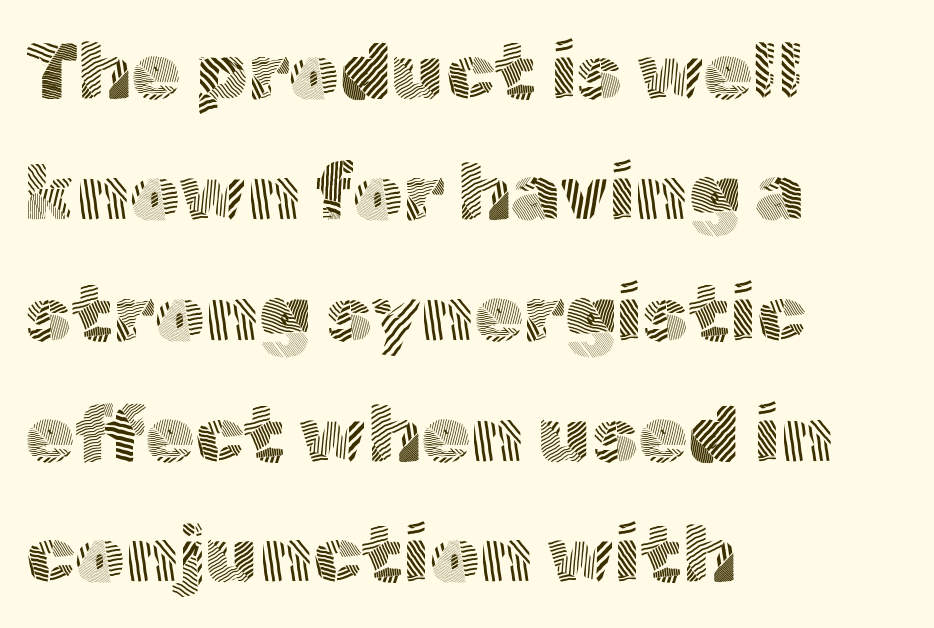
Alignment: flush left. No chunkiness to these letters — they're not bold. Rows of type keep a routine distance in the vertical direction. Upright lettering throughout. Has an underline been added? It has not.
